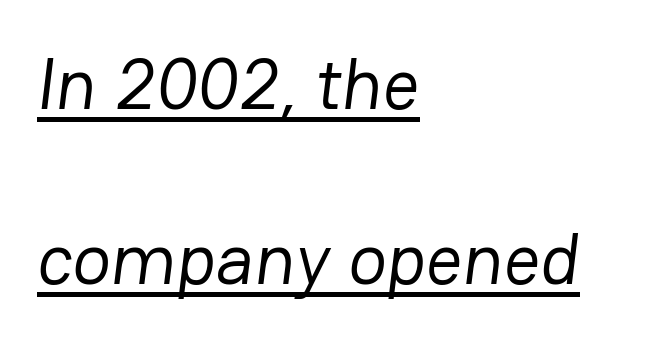
A quiet, ordinary-to-light weight characterises the typeface. The vertical gap from one line to the next is large. The passage shown has conventional tracking throughout. The letters advance in unequal steps, a hallmark of proportional type.
